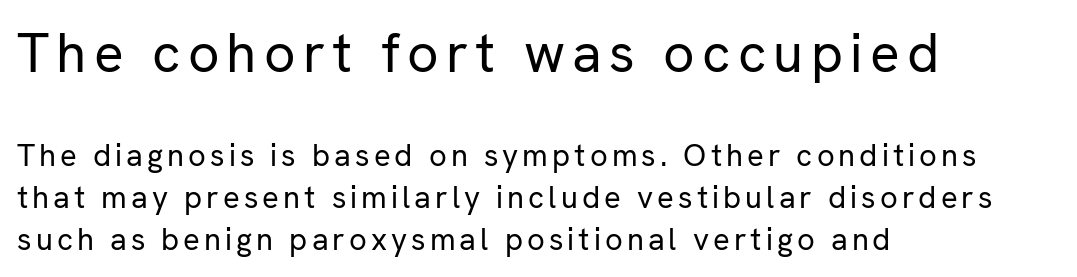
Does the bottom block carry the larger type? No, the top block does. The font family rendered here belongs to the sans-serif group. Notice how the passage keeps a crisp vertical edge on the left only. The rendering uses a moderate line-height, typical for paragraphs.
